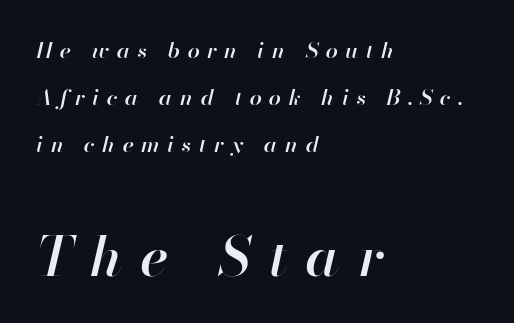
Spacing verdict: proportional, widths tailored to each character. Notice how the stems are inclined rather than vertical — that's the hallmark of italics. The block of text is sparse from top to bottom, with ample space between rows. Beneath every word, the page is bare. Caption: expanded tracking, letters set apart.
